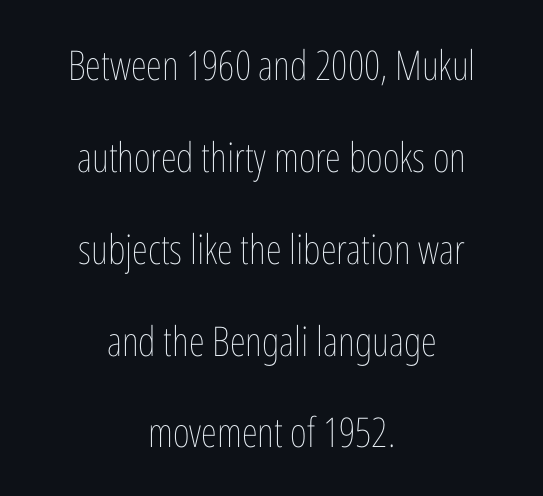
In terms of leading, this rendering errs on the spacious side. The rendering keeps characters at their native spacing. The paragraph shown floats in the horizontal middle. Compared with a typical body face, this is equally light or lighter still.
